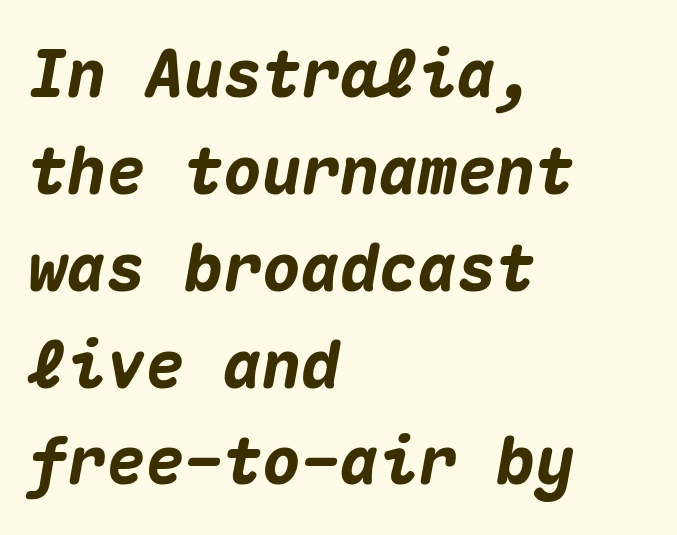
Descenders hang freely into open space. Look at the stroke-to-counter ratio: heavy, a bold. Emphasis-style slanted type is in use. Regular leading. This sample has the even, mechanical cadence of fixed-width lettering. Characters follow at the spacing the type designer built in.
